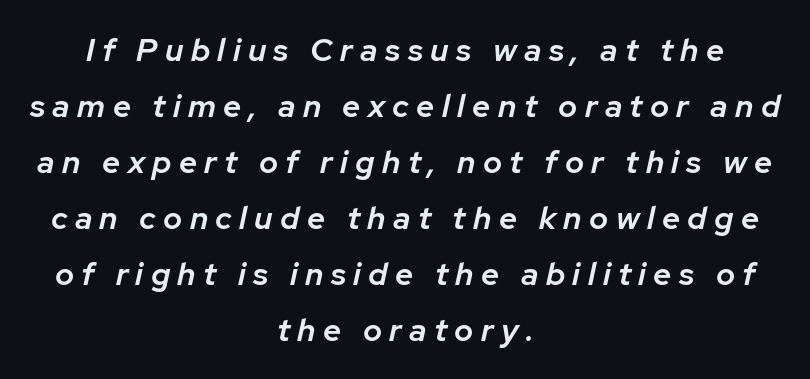
Q: Is the text bold? A: Semi-bold.
Q: Is the text italic (slanted)? A: Yes, it leans right by about 12 degrees.
Q: Is the text underlined? A: No.
Q: How is the paragraph aligned? A: Centered.
Q: Is the spacing between letters normal or unusually wide? A: Unusually wide.
Q: Width (condensed, normal, or wide)? A: Normal.
Q: Stroke contrast? A: Low.
Q: x-height? A: Medium.
Q: Monospaced? A: No.
